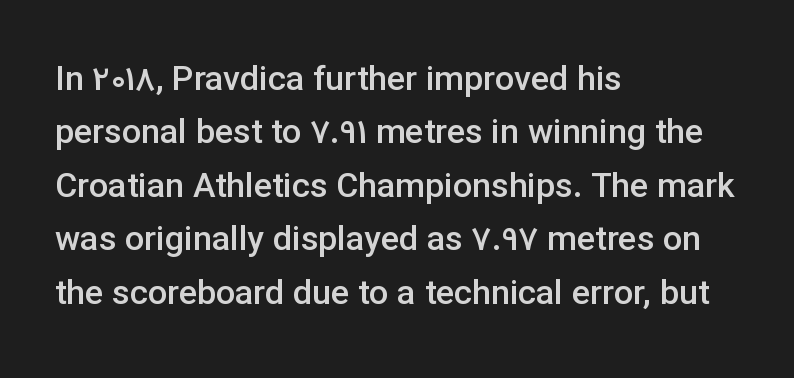
{"serif": "no", "italic": "no", "bold": "semi", "weight": "semibold", "width": "normal", "stroke_contrast": "low", "x_height": "medium", "monospaced": "no", "underline": "no", "align": "left", "line_spacing": "normal", "line_spacing_ratio": 1.57, "letter_spacing": "normal", "letter_spacing_em": 0.0, "glyph_px": 34}
